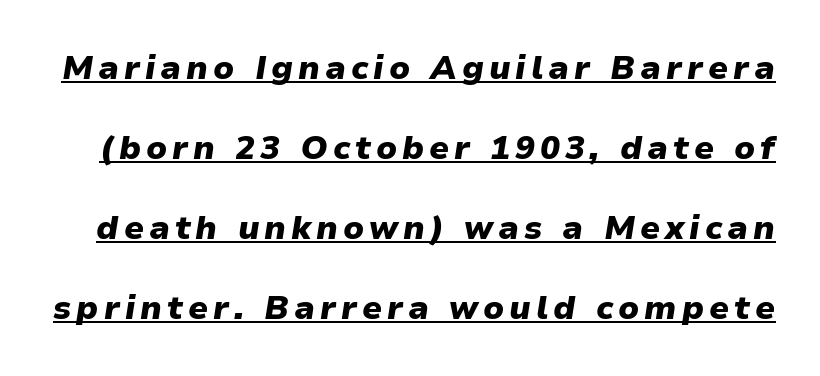
Every character sits at an angle, as italics do. Strokes here are thick enough to call this a true bold. Do the characters align in a grid? No, the font is proportional. The designer dialed line spacing up above the default. The lettering is marked with a stroke running underneath it.
